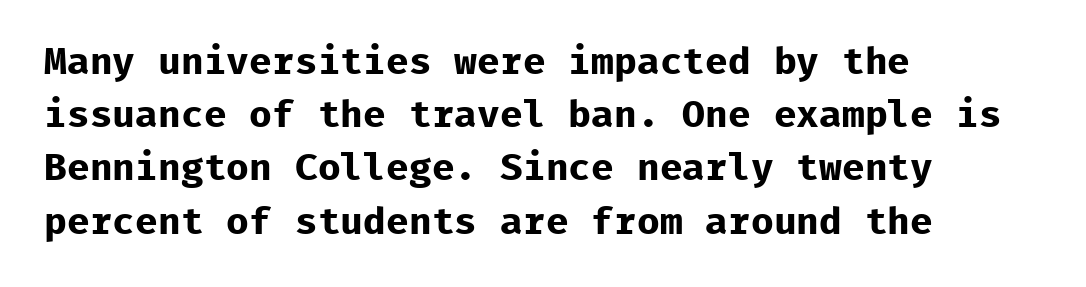
The image shows 38 px bold sans-serif type, upright, monospaced; set left-aligned, normal line spacing (1.4x), normal letter spacing, not underlined; low stroke contrast and a medium x-height.
